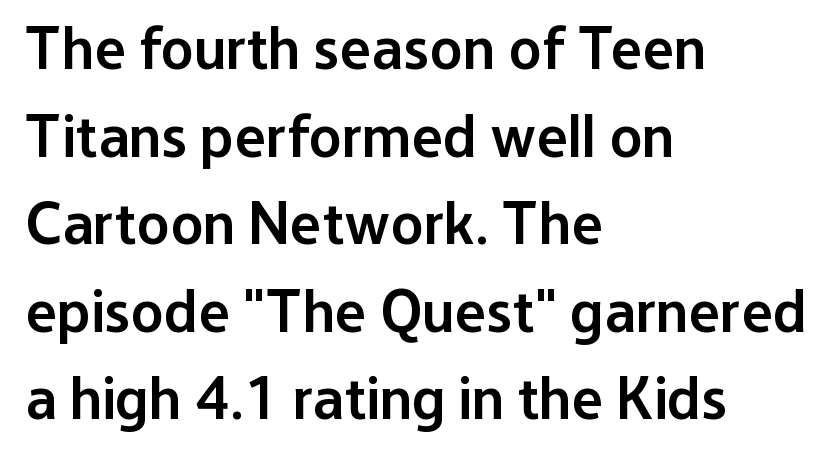
{"serif": "no", "italic": "no", "bold": "semi", "weight": "semibold", "width": "normal", "stroke_contrast": "low", "x_height": "medium", "monospaced": "no", "underline": "no", "align": "left", "line_spacing": "normal", "line_spacing_ratio": 1.46, "letter_spacing": "normal", "letter_spacing_em": 0.0, "glyph_px": 60}
